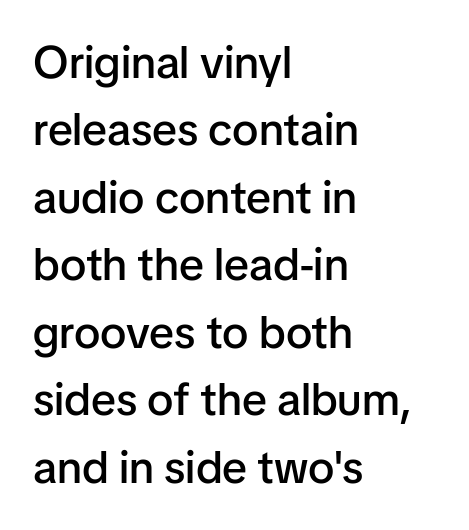
The image shows 45 px semibold sans-serif type, upright; set left-aligned, normal line spacing (1.5x), normal letter spacing, not underlined; low stroke contrast and a medium x-height.
